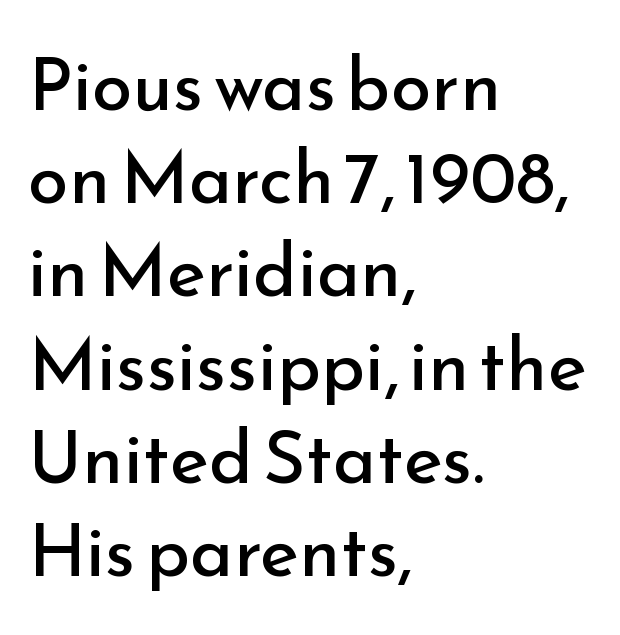
Q: Is the text bold? A: No.
Q: Is the text italic (slanted)? A: No, it is upright.
Q: Is the typeface a serif or a sans-serif typeface? A: Sans-serif.
Q: Is the text underlined? A: No.
Q: How is the paragraph aligned? A: Left-aligned.
Q: Is the spacing between letters normal or unusually wide? A: Normal.
Q: Is the spacing between lines tight, normal or loose? A: Normal.
Q: Width (condensed, normal, or wide)? A: Normal.
Q: Stroke contrast? A: Low.
Q: x-height? A: Small.
Q: Monospaced? A: No.
